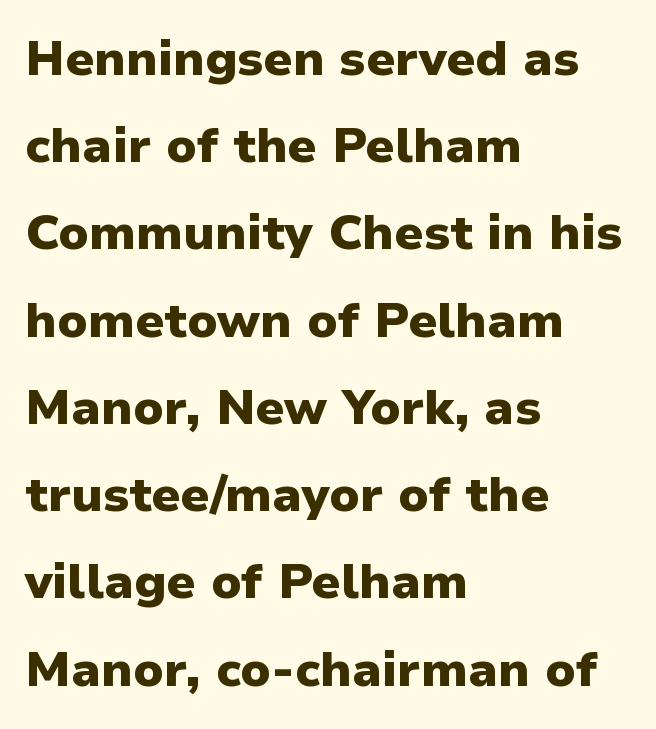
The image shows 49 px heavy sans-serif type, upright; set left-aligned, line spacing 1.78x, normal letter spacing, not underlined; low stroke contrast and a medium x-height.
